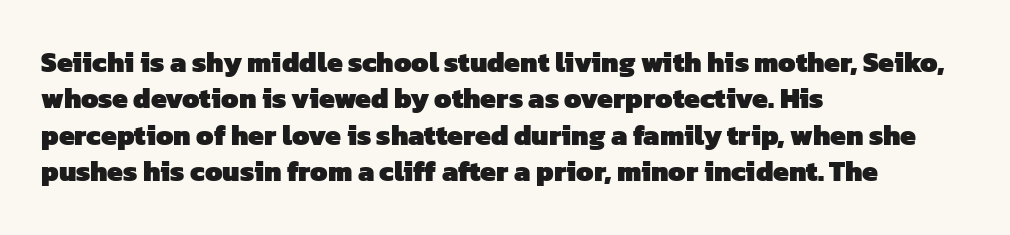
Descenders hang freely into open space. Alignment: flush left. A typesetter would call this proportional, since set widths differ per character. A normal amount of white space separates one row of letters from the next. Look at the bottom of the vertical strokes: they stop flat, with no serifs. Emphasis by weight is at full strength: bold.
